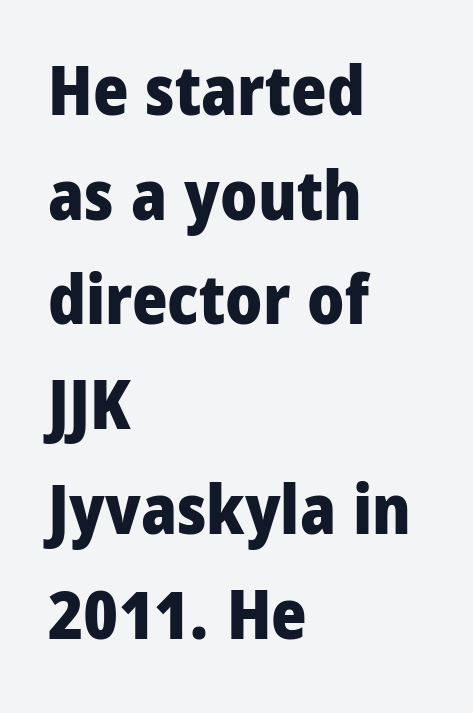
Q: Is the text bold? A: Yes.
Q: Is the text italic (slanted)? A: No, it is upright.
Q: Is the typeface a serif or a sans-serif typeface? A: Sans-serif.
Q: Is the text underlined? A: No.
Q: How is the paragraph aligned? A: Left-aligned.
Q: Is the spacing between letters normal or unusually wide? A: Normal.
Q: Is the spacing between lines tight, normal or loose? A: Normal.
Q: Width (condensed, normal, or wide)? A: Condensed.
Q: Stroke contrast? A: Low.
Q: x-height? A: Large.
Q: Monospaced? A: No.
